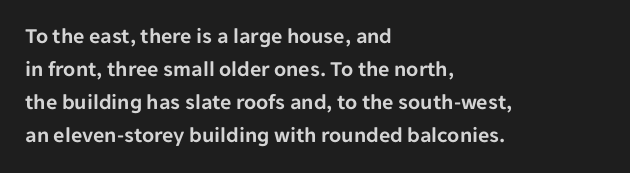
{"italic": "no", "underline": "no", "align": "left", "line_spacing": "normal", "line_spacing_ratio": 1.5, "letter_spacing": "normal", "letter_spacing_em": 0.0, "glyph_px": 22}
